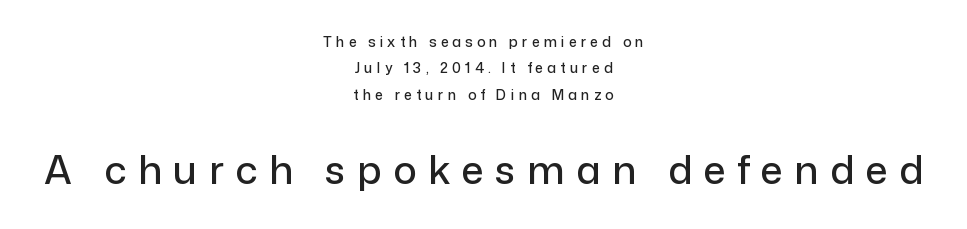
Q: Is the text italic (slanted)? A: No, it is upright.
Q: Is the typeface a serif or a sans-serif typeface? A: Sans-serif.
Q: Is the text underlined? A: No.
Q: How is the paragraph aligned? A: Centered.
Q: Is the spacing between letters normal or unusually wide? A: Unusually wide.
Q: Which block of text is set in a larger size, the first (top) or the second (bottom)? A: The second (bottom) one.
Q: Width (condensed, normal, or wide)? A: Normal.
Q: Stroke contrast? A: Low.
Q: x-height? A: Medium.
Q: Monospaced? A: No.
